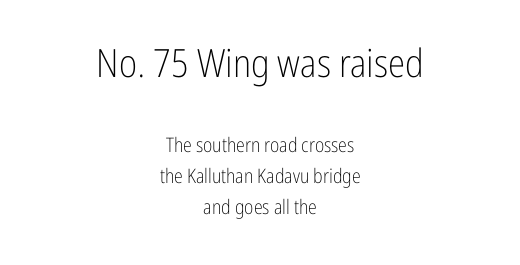
The image shows 39 px light, condensed sans-serif type, upright; set centered, normal line spacing (1.55x), normal letter spacing, not underlined; the first (top) block is 1.95x larger; low stroke contrast and a medium x-height.
